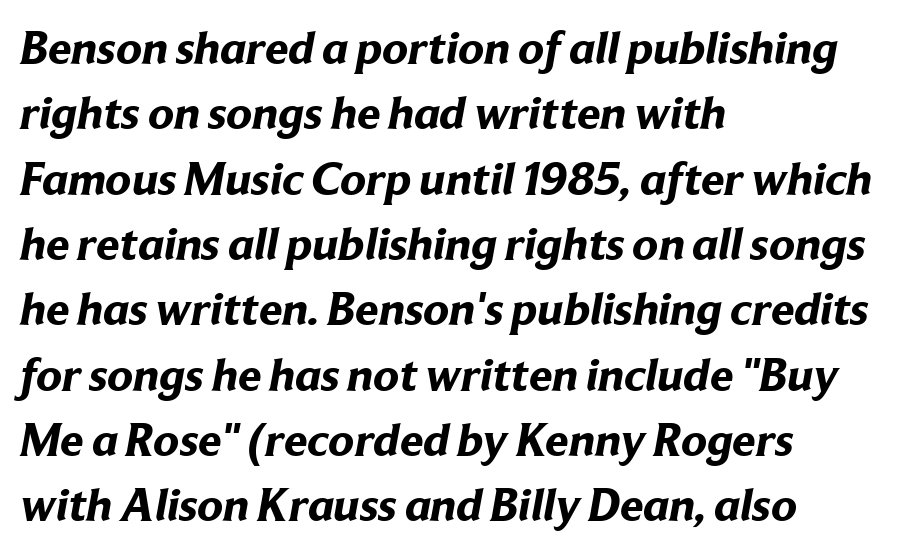
Look at the bottom of the vertical strokes: they stop flat, with no serifs. Whoever set this chose a conventional vertical rhythm. Each glyph is drawn with heavy, bold strokes. Notice how the passage keeps a crisp vertical edge on the left only. Think of a printed novel: that variable character pitch is what you see here. The tracking reads as untouched default to a designer's eye.
